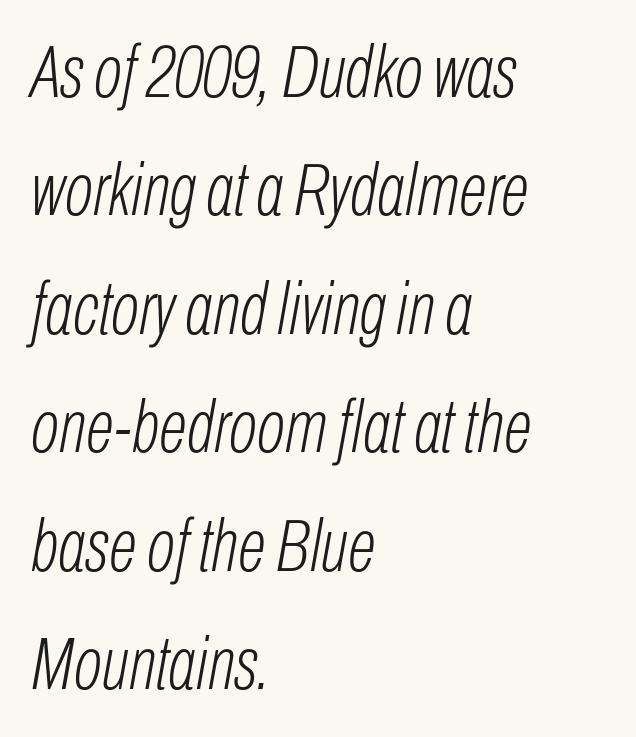
{"italic": "yes", "lean": "right", "slant_degrees": 10, "bold": "no", "weight": "light", "width": "condensed", "stroke_contrast": "low", "x_height": "medium", "monospaced": "no", "underline": "no", "align": "left", "line_spacing": "normal", "line_spacing_ratio": 1.58, "letter_spacing": "normal", "letter_spacing_em": 0.0, "glyph_px": 75}
